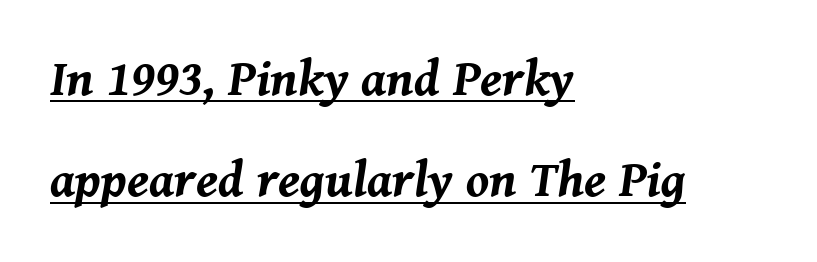
{"italic": "yes", "lean": "right", "slant_degrees": 8, "bold": "yes", "weight": "bold", "width": "normal", "stroke_contrast": "medium", "x_height": "medium", "monospaced": "no", "underline": "yes", "align": "left", "line_spacing": "loose", "line_spacing_ratio": 1.99, "letter_spacing": "normal", "letter_spacing_em": 0.0, "glyph_px": 51}
